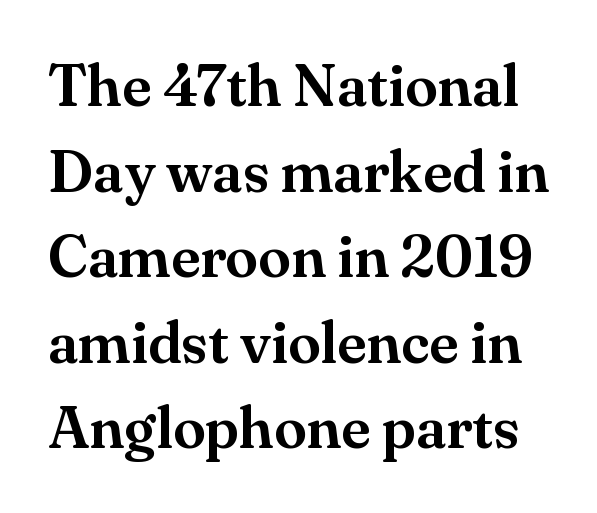
{"serif": "yes", "italic": "no", "width": "normal", "stroke_contrast": "medium", "x_height": "small", "monospaced": "no", "underline": "no", "line_spacing": "normal", "line_spacing_ratio": 1.45, "letter_spacing": "normal", "letter_spacing_em": 0.0, "glyph_px": 59}
